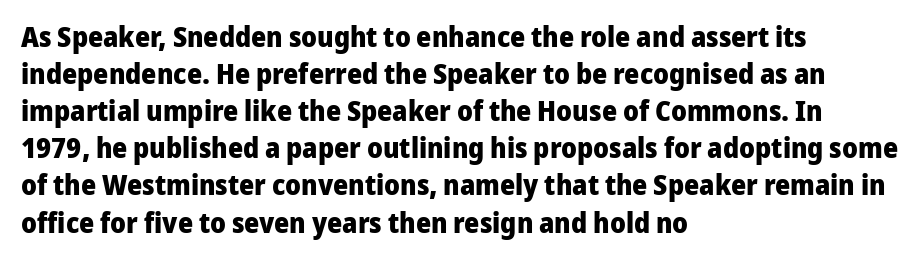
Q: Is the text bold? A: Yes.
Q: Is the text italic (slanted)? A: No, it is upright.
Q: Is the typeface a serif or a sans-serif typeface? A: Sans-serif.
Q: Is the text underlined? A: No.
Q: How is the paragraph aligned? A: Left-aligned.
Q: Is the spacing between letters normal or unusually wide? A: Normal.
Q: Is the spacing between lines tight, normal or loose? A: Normal.
Q: Width (condensed, normal, or wide)? A: Normal.
Q: Stroke contrast? A: Low.
Q: x-height? A: Medium.
Q: Monospaced? A: No.
